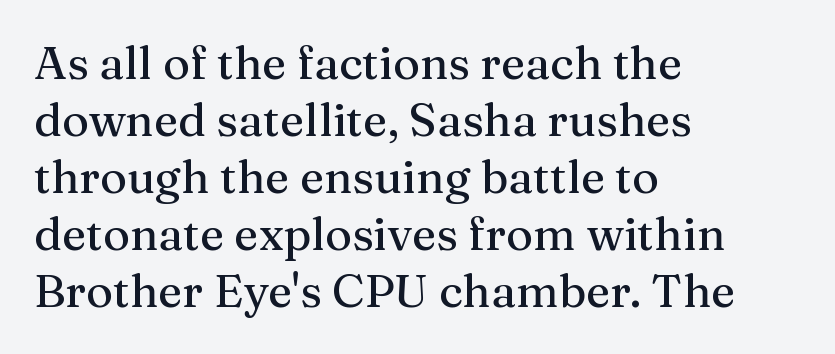
{"serif": "yes", "italic": "no", "width": "normal", "stroke_contrast": "medium", "x_height": "medium", "monospaced": "no", "underline": "no", "align": "left", "line_spacing_ratio": 1.24, "letter_spacing": "normal", "letter_spacing_em": 0.0, "glyph_px": 46}
